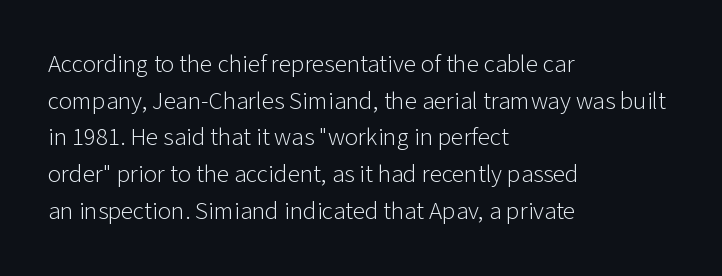
Q: Is the text bold? A: No.
Q: Is the text italic (slanted)? A: No, it is upright.
Q: Is the text underlined? A: No.
Q: How is the paragraph aligned? A: Left-aligned.
Q: Is the spacing between letters normal or unusually wide? A: Normal.
Q: Is the spacing between lines tight, normal or loose? A: Normal.
